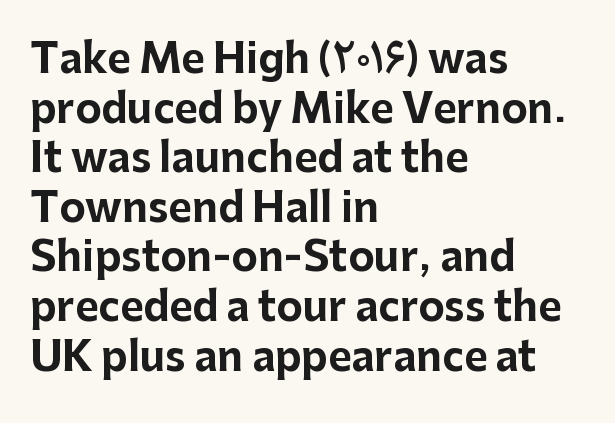
The image shows 40 px bold sans-serif type, upright; set left-aligned, line spacing 1.24x, normal letter spacing, not underlined; low stroke contrast and a medium x-height.
